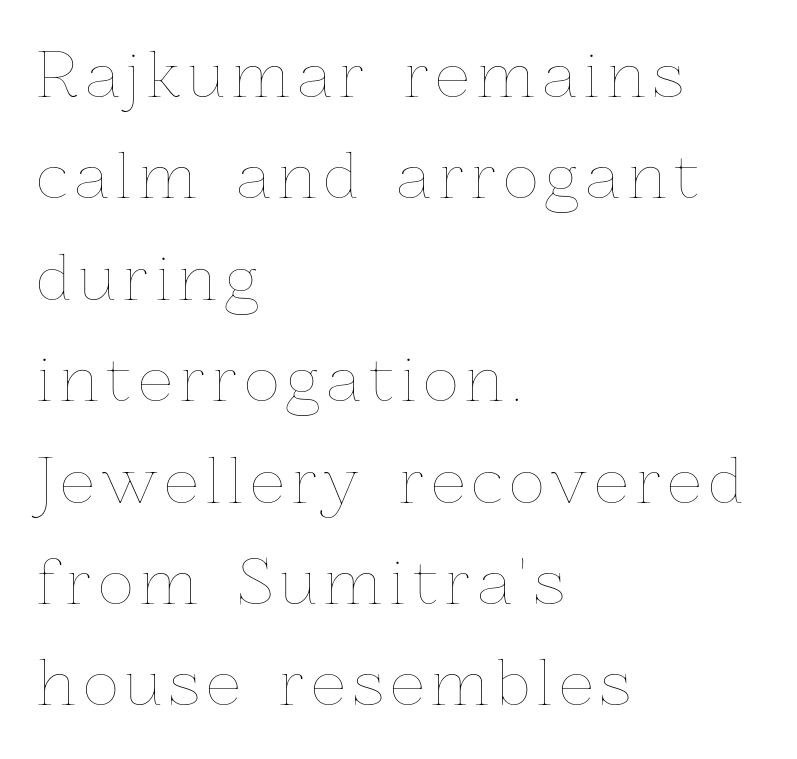
{"italic": "no", "bold": "no", "weight": "thin", "width": "normal", "stroke_contrast": "low", "x_height": "medium", "monospaced": "no", "underline": "no", "align": "left", "line_spacing": "normal", "line_spacing_ratio": 1.69, "glyph_px": 60}
